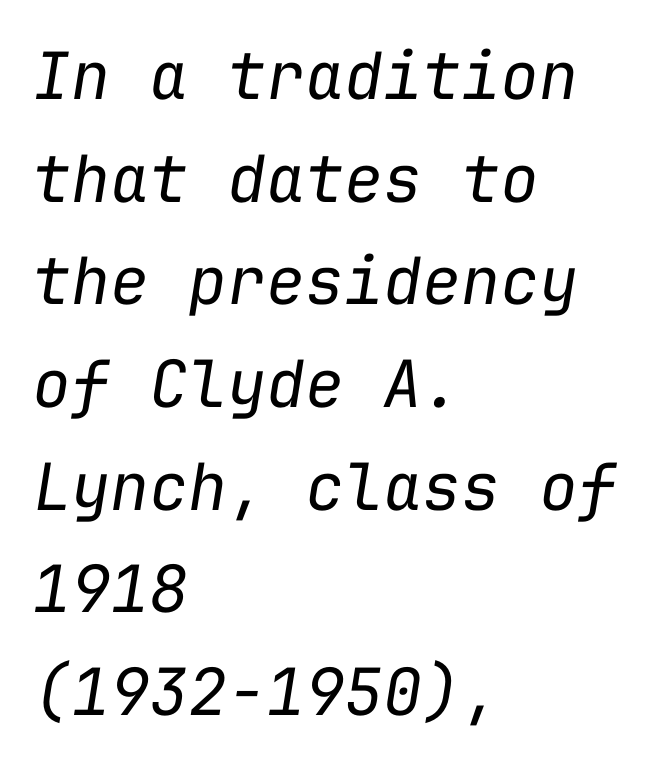
Notice how descenders clear the ascenders below comfortably — that's standard leading. Caption: multi-line text, flush left, ragged right. Quick note: italic. Letter spacing: default. The strip under each line holds only bare page. Spacing verdict: monospaced, one width for all characters.
